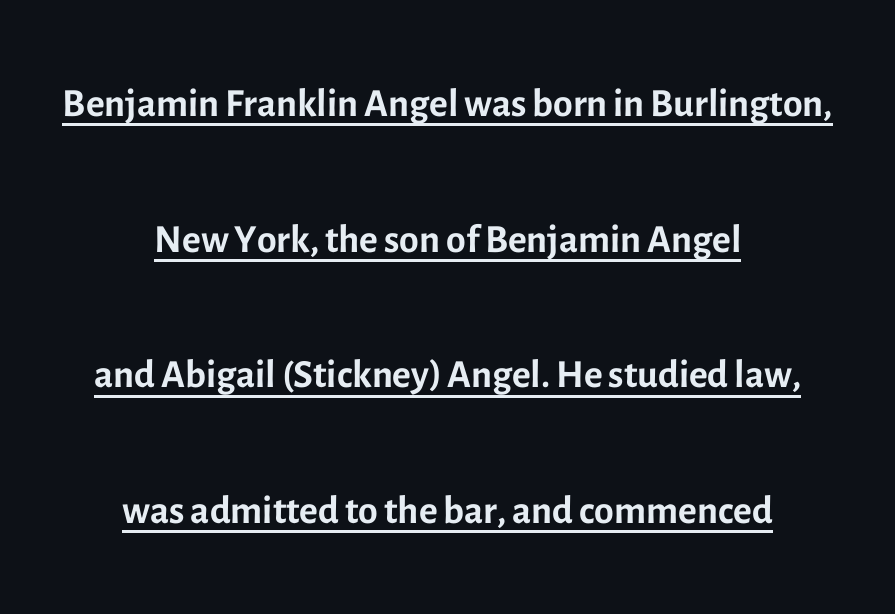
{"serif": "no", "italic": "no", "bold": "no", "weight": "regular", "width": "normal", "x_height": "medium", "monospaced": "no", "underline": "yes", "align": "center", "line_spacing": "loose", "line_spacing_ratio": 2.38, "letter_spacing": "normal", "letter_spacing_em": 0.0, "glyph_px": 57}
